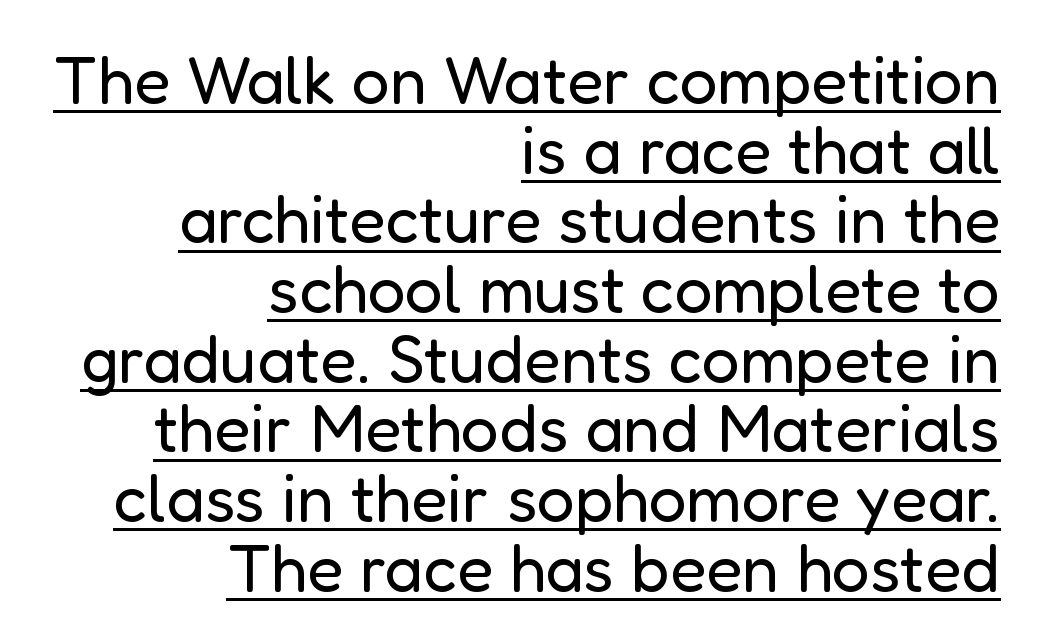
{"serif": "no", "italic": "no", "bold": "no", "weight": "regular", "width": "normal", "stroke_contrast": "low", "x_height": "medium", "monospaced": "no", "underline": "yes", "align": "right", "line_spacing": "tight", "line_spacing_ratio": 1.04, "letter_spacing": "normal", "letter_spacing_em": 0.0, "glyph_px": 67}
